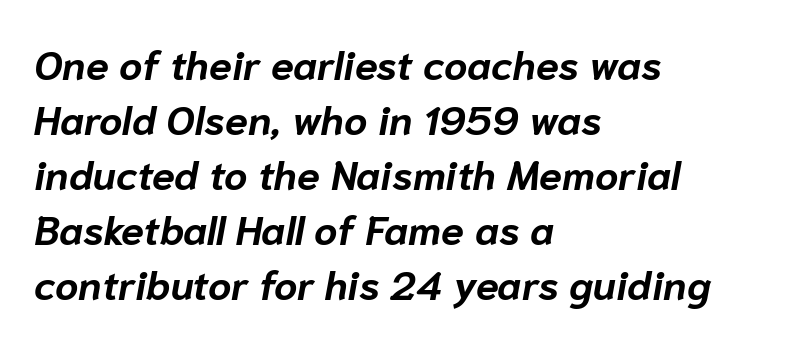
The image shows 41 px bold type, italic (leaning right); set left-aligned, normal line spacing (1.34x), normal letter spacing, not underlined; low stroke contrast and a medium x-height.
